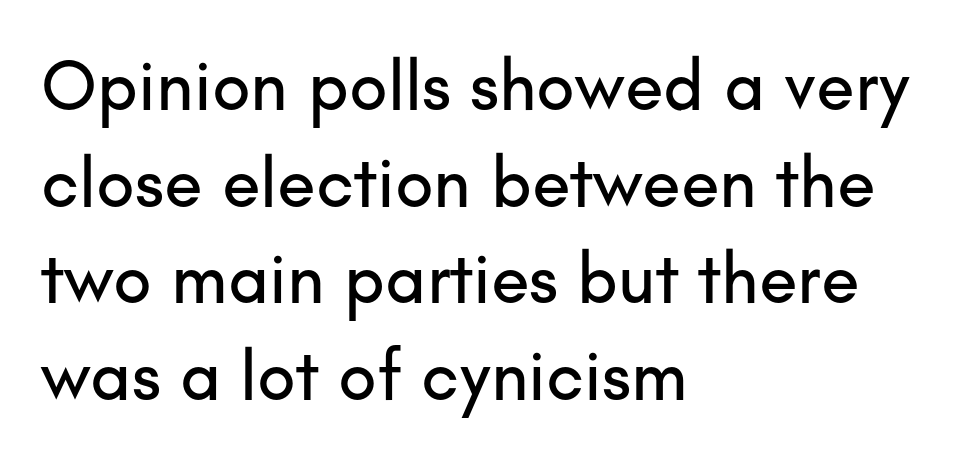
Q: Is the text italic (slanted)? A: No, it is upright.
Q: Is the typeface a serif or a sans-serif typeface? A: Sans-serif.
Q: Is the text underlined? A: No.
Q: How is the paragraph aligned? A: Left-aligned.
Q: Is the spacing between letters normal or unusually wide? A: Normal.
Q: Is the spacing between lines tight, normal or loose? A: Normal.
Q: Width (condensed, normal, or wide)? A: Normal.
Q: Stroke contrast? A: Low.
Q: x-height? A: Small.
Q: Monospaced? A: No.
